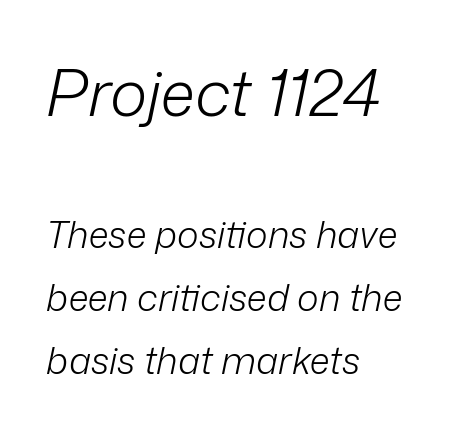
Q: Is the text bold? A: No.
Q: Is the text italic (slanted)? A: Yes, it leans right by about 12 degrees.
Q: Is the text underlined? A: No.
Q: How is the paragraph aligned? A: Left-aligned.
Q: Is the spacing between letters normal or unusually wide? A: Normal.
Q: Which block of text is set in a larger size, the first (top) or the second (bottom)? A: The first (top) one.
Q: Width (condensed, normal, or wide)? A: Normal.
Q: Stroke contrast? A: Low.
Q: x-height? A: Medium.
Q: Monospaced? A: No.
